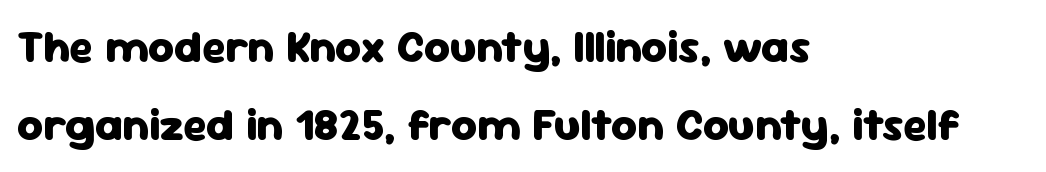
What weight is shown? A full bold with thick strokes. Beneath every word, the page is bare. Letter spacing: default. Spacing verdict: proportional, widths tailored to each character. This is sans-serif lettering, the kind often seen on screens and signage. The typesetter chose a ragged-right arrangement here.
